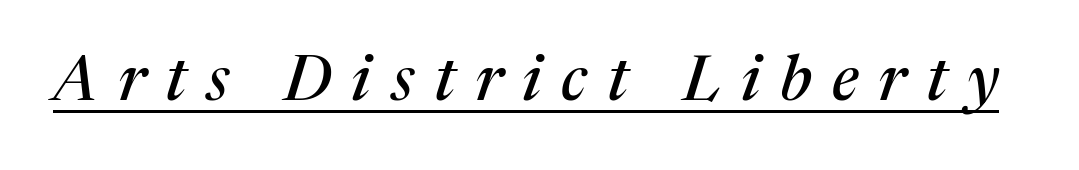
Think of a printed novel: that variable character pitch is what you see here. This sample carries an underscore along the baseline area. Characters follow at a spacing far wider than the type designer built in. Italic: yes, the glyphs are oblique.
